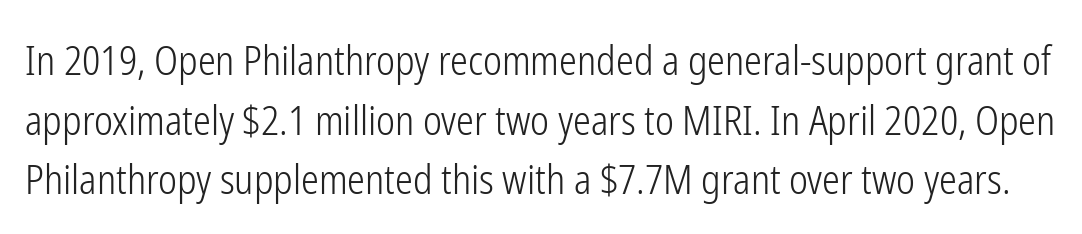
The lettering stays uniformly vertical, giving the passage a roman look. These lines are composed in type without serifs. The font sits on the lighter half of the weight spectrum, regular included. Regular leading. Observe the ordinary spacing: letters are neighbours, not strangers.
